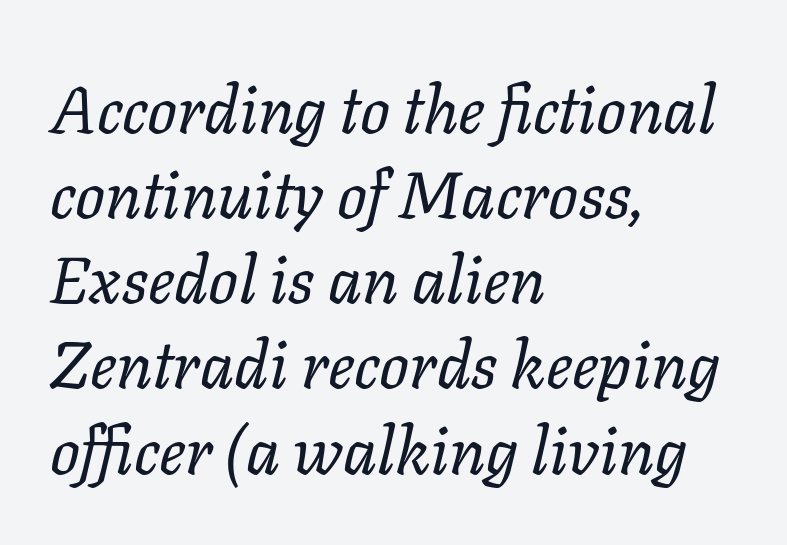
{"italic": "yes", "lean": "right", "slant_degrees": 11, "bold": "no", "weight": "regular", "width": "normal", "stroke_contrast": "low", "x_height": "medium", "monospaced": "no", "underline": "no", "align": "left", "line_spacing": "normal", "line_spacing_ratio": 1.29, "letter_spacing": "normal", "letter_spacing_em": 0.0, "glyph_px": 66}
